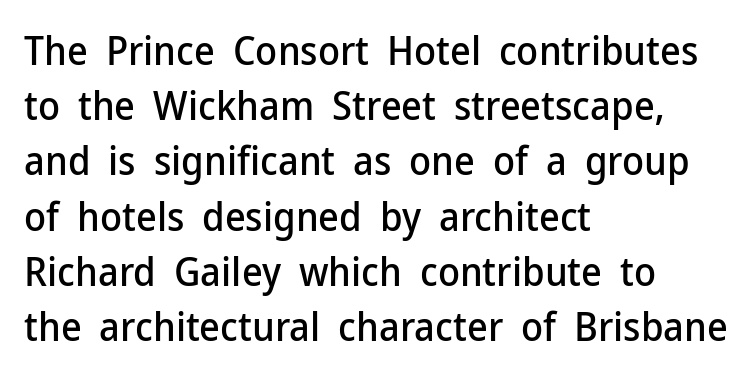
The line-height multiplier appears to be the usual default. Think of a printed novel: that variable character pitch is what you see here. The glyphs are unaccompanied by any horizontal stroke below them. Stroke terminals: plain, sans-serif.
